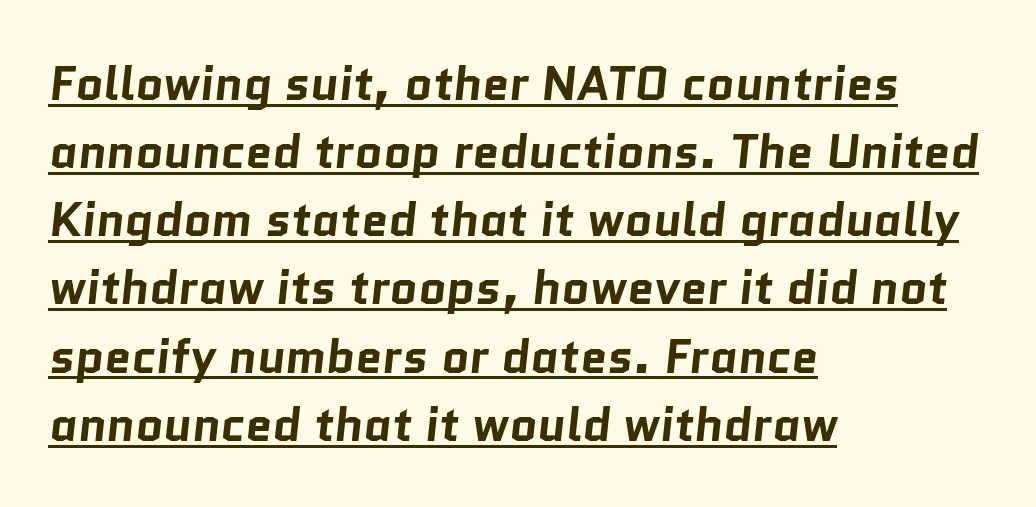
Casual observation: everything's shoved over to the left. The glyphs are accompanied by a horizontal stroke just below them. This sample has the flowing, uneven cadence of proportional lettering. What weight is shown? A full bold with thick strokes.
